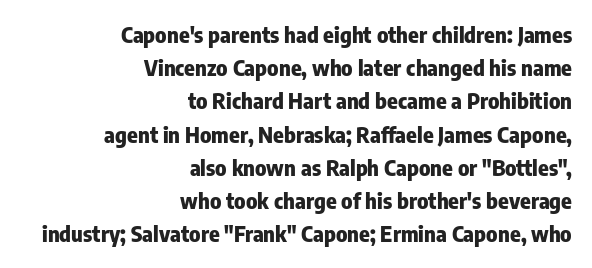
The image shows 22 px bold type, upright; set right-aligned, normal line spacing (1.51x), normal letter spacing, not underlined.
